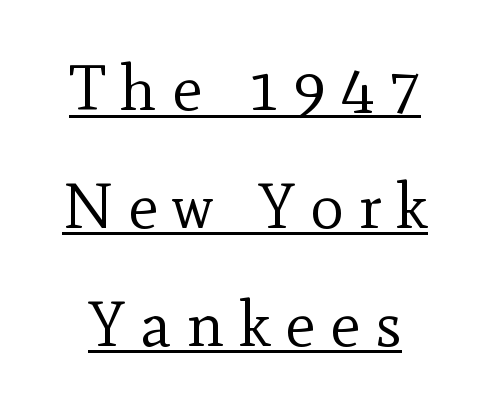
{"serif": "yes", "italic": "no", "bold": "no", "weight": "regular", "width": "normal", "x_height": "small", "monospaced": "no", "underline": "yes", "line_spacing_ratio": 1.84, "letter_spacing": "wide", "letter_spacing_em": 0.23, "glyph_px": 64}
